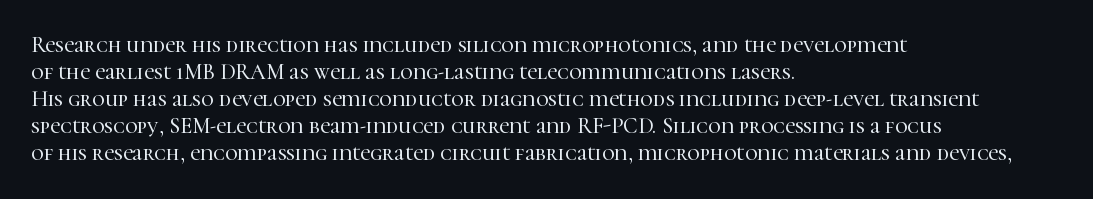
The horizontal fit of the characters is conventional and even. The typesetter chose a ragged-right arrangement here. Upright lettering throughout. The specimen omits any rule beneath the text block's lines.
